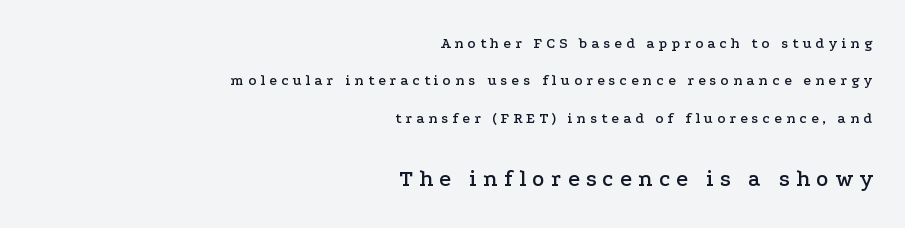
{"italic": "no", "underline": "no", "align": "right", "line_spacing": "loose", "line_spacing_ratio": 2.49, "letter_spacing": "wide", "letter_spacing_em": 0.27, "larger_block": "second", "size_ratio": 1.53, "glyph_px": 23}
